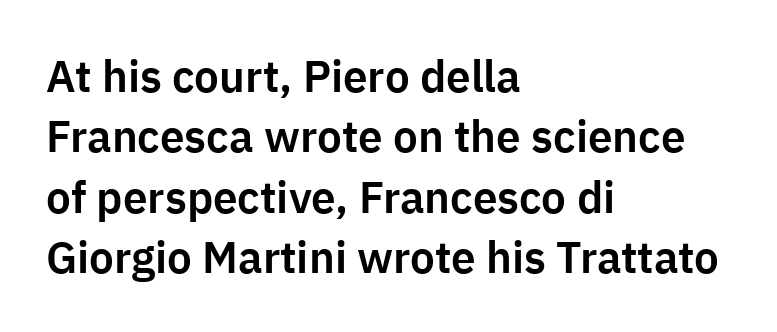
{"serif": "no", "italic": "no", "width": "normal", "stroke_contrast": "low", "x_height": "medium", "monospaced": "no", "underline": "no", "align": "left", "line_spacing": "normal", "line_spacing_ratio": 1.37, "letter_spacing": "normal", "letter_spacing_em": 0.0, "glyph_px": 44}
